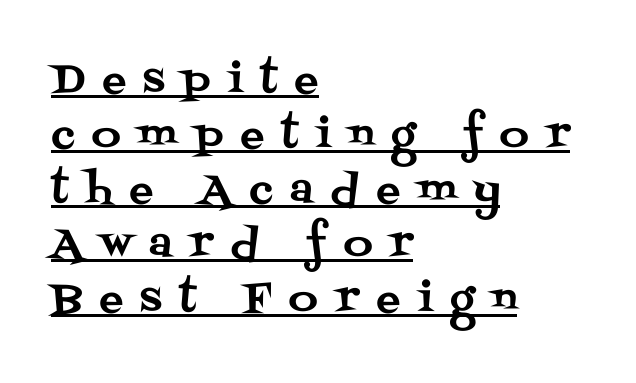
This rendering widens character spacing well past its baseline value. What decoration does the sample have? An underline. This sample has the flowing, uneven cadence of proportional lettering. The glyphs in this specimen are seriffed. Visually the block forms a straight wall on the left and a jagged coastline on the right. Unlike italic type, these characters show no tilt at all.
